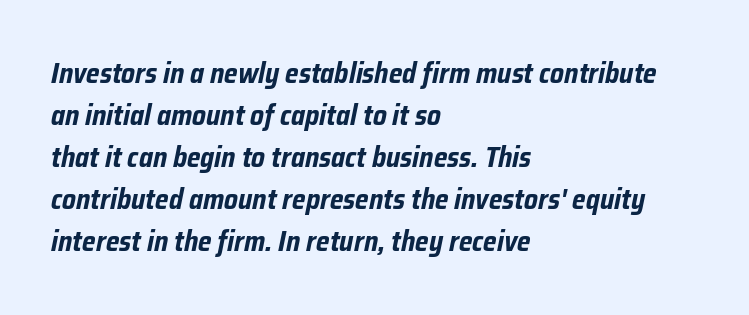
The image shows 28 px bold, condensed type, italic (leaning right); set left-aligned, normal line spacing (1.5x), normal letter spacing, not underlined; low stroke contrast and a medium x-height.
